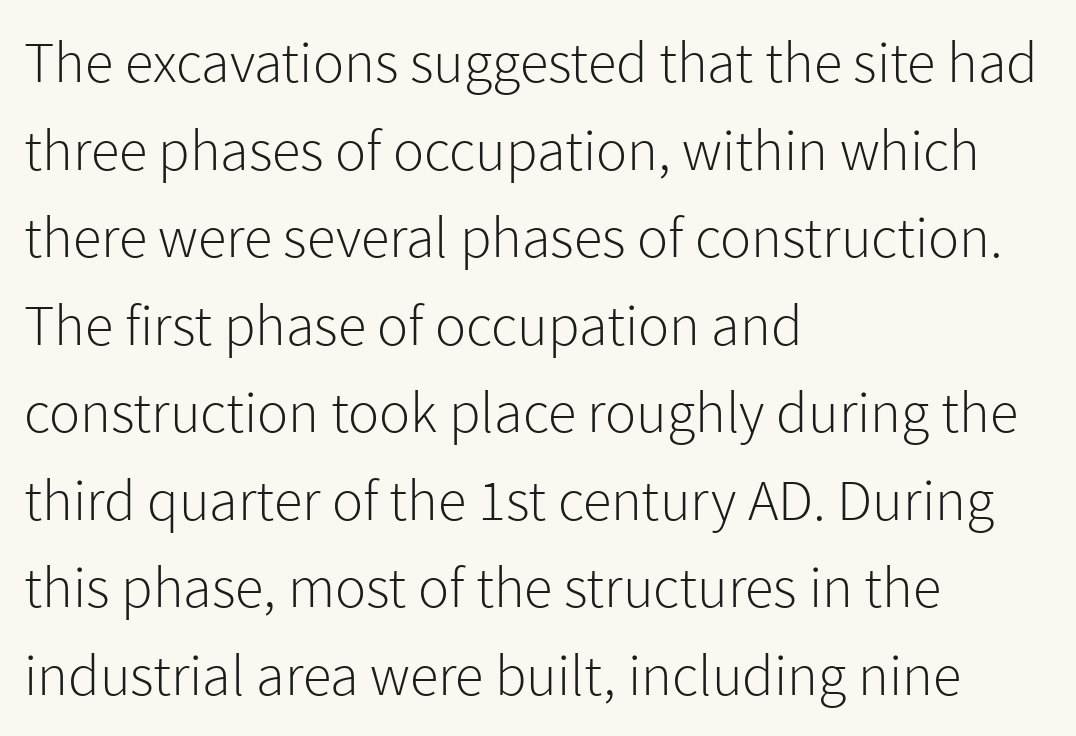
The image shows 58 px light sans-serif type, upright; set left-aligned, normal line spacing (1.51x), normal letter spacing, not underlined; low stroke contrast and a medium x-height.
